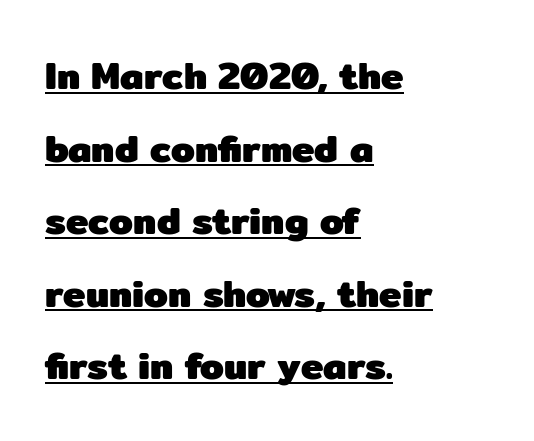
The rendering uses a bold face; every stroke is thick and dark. Posture: straight, roman, zero tilt. Proportional: the letters do not fall into vertical columns. Notice how the passage keeps a crisp vertical edge on the left only. Observe the absence of serifs on each vertical stroke in this sample.
